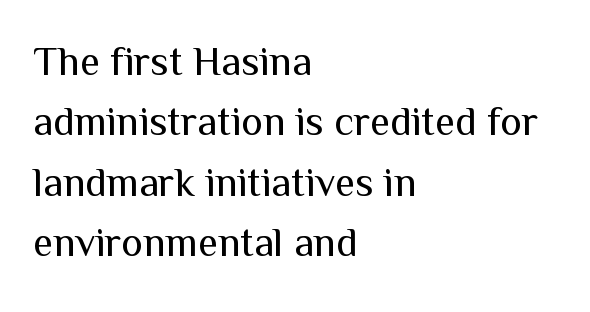
{"serif": "no", "italic": "no", "bold": "no", "weight": "regular", "width": "normal", "stroke_contrast": "medium", "x_height": "medium", "monospaced": "no", "underline": "no", "align": "left", "line_spacing": "normal", "line_spacing_ratio": 1.47, "letter_spacing": "normal", "letter_spacing_em": 0.0, "glyph_px": 41}
